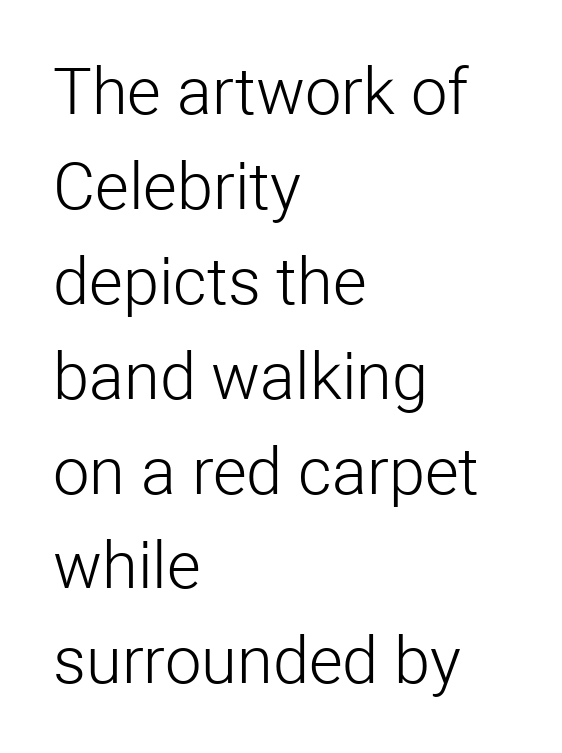
Q: Is the text bold? A: No.
Q: Is the text italic (slanted)? A: No, it is upright.
Q: Is the typeface a serif or a sans-serif typeface? A: Sans-serif.
Q: Is the text underlined? A: No.
Q: How is the paragraph aligned? A: Left-aligned.
Q: Is the spacing between letters normal or unusually wide? A: Normal.
Q: Is the spacing between lines tight, normal or loose? A: Normal.
Q: Width (condensed, normal, or wide)? A: Normal.
Q: Stroke contrast? A: Low.
Q: x-height? A: Medium.
Q: Monospaced? A: No.
